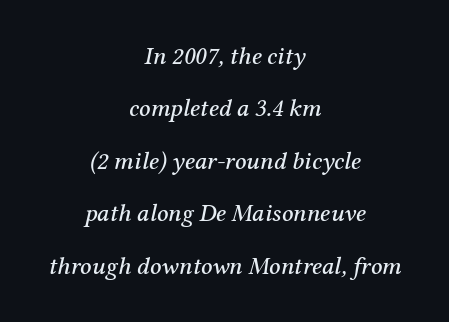
The specimen reads as italic at a glance. Plain, unruled lines of type. Does the leading feel generous? Absolutely, it's lavish. Every row of glyphs is offset so its center matches the block's center. Letter spacing: default.
